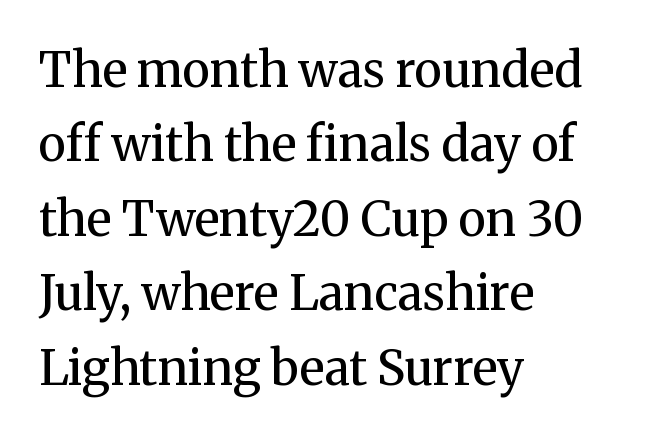
Q: Is the text bold? A: No.
Q: Is the text italic (slanted)? A: No, it is upright.
Q: Is the typeface a serif or a sans-serif typeface? A: Serif.
Q: Is the text underlined? A: No.
Q: How is the paragraph aligned? A: Left-aligned.
Q: Is the spacing between letters normal or unusually wide? A: Normal.
Q: Is the spacing between lines tight, normal or loose? A: Normal.
Q: Width (condensed, normal, or wide)? A: Normal.
Q: Stroke contrast? A: Medium.
Q: x-height? A: Medium.
Q: Monospaced? A: No.
